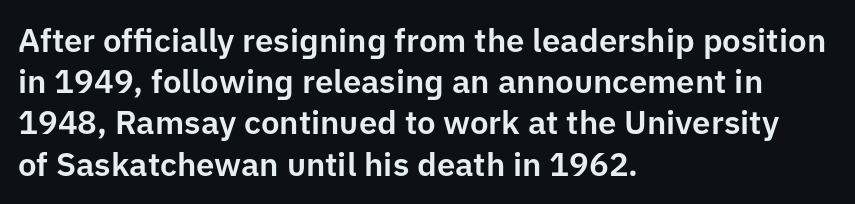
The type is set solid horizontally, with unmodified tracking. Looks like regular typesetting: each glyph gets only the width it needs. One-word summary of the alignment: left. The leading is moderate, giving the passage an even texture. Every character sits straight up, as roman type does.
